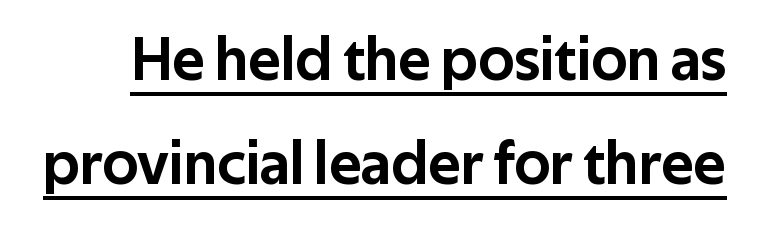
Q: Is the text italic (slanted)? A: No, it is upright.
Q: Is the typeface a serif or a sans-serif typeface? A: Sans-serif.
Q: Is the text underlined? A: Yes.
Q: Is the spacing between letters normal or unusually wide? A: Normal.
Q: Is the spacing between lines tight, normal or loose? A: Normal.
Q: Width (condensed, normal, or wide)? A: Normal.
Q: Stroke contrast? A: Low.
Q: x-height? A: Medium.
Q: Monospaced? A: No.
